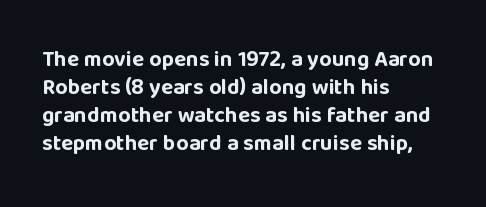
{"italic": "no", "bold": "yes", "underline": "no", "align": "left", "line_spacing": "normal", "line_spacing_ratio": 1.27, "letter_spacing": "normal", "letter_spacing_em": 0.0, "glyph_px": 22}
